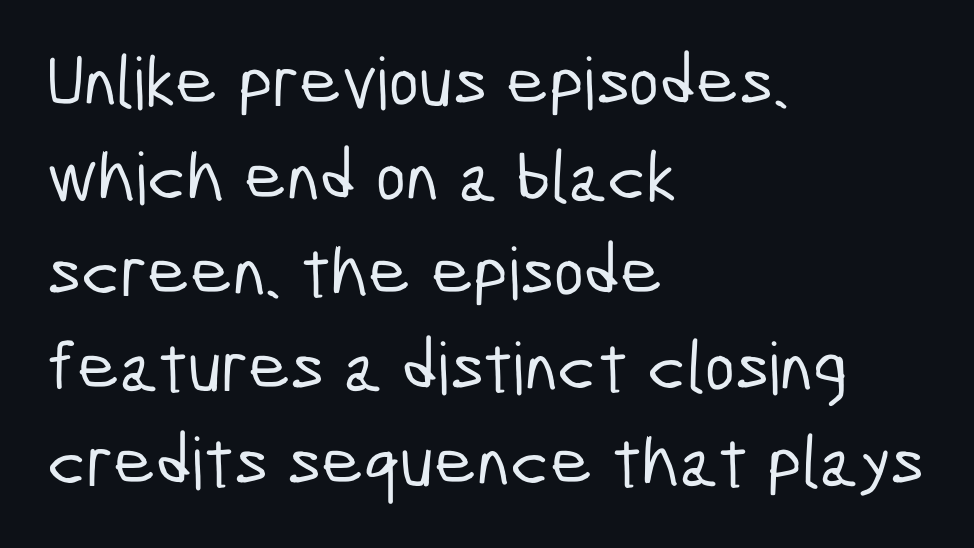
{"serif": "no", "width": "condensed", "stroke_contrast": "low", "x_height": "medium", "monospaced": "no", "underline": "no", "align": "left", "line_spacing": "normal", "line_spacing_ratio": 1.32, "letter_spacing": "normal", "letter_spacing_em": 0.0, "glyph_px": 72}
